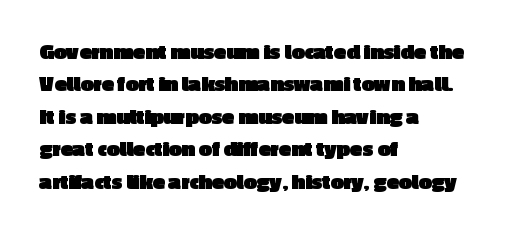
Q: Is the text bold? A: Yes.
Q: Is the text italic (slanted)? A: No, it is upright.
Q: Is the text underlined? A: No.
Q: How is the paragraph aligned? A: Left-aligned.
Q: Is the spacing between letters normal or unusually wide? A: Normal.
Q: Is the spacing between lines tight, normal or loose? A: Normal.
